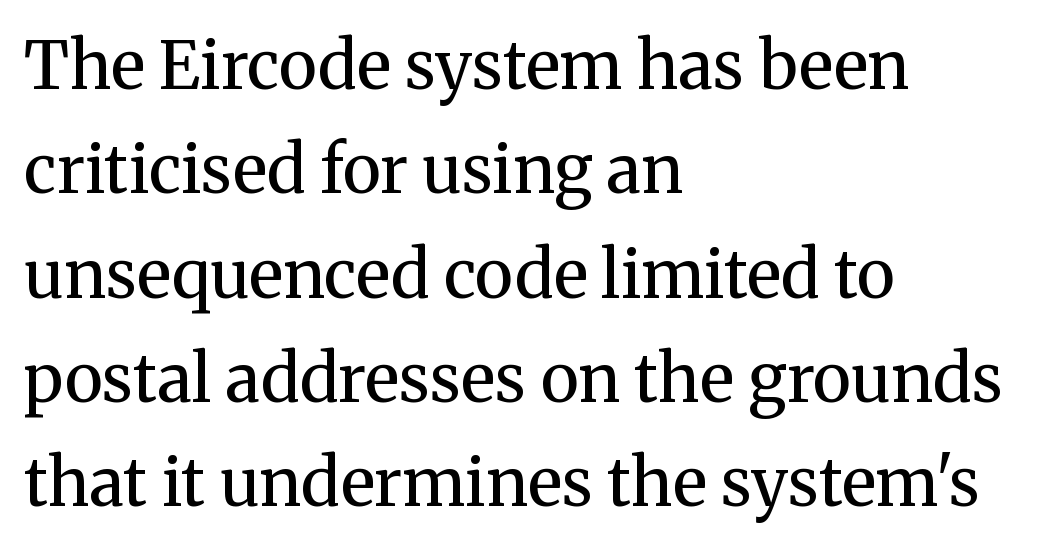
The image shows 66 px regular-weight serif type, upright; set left-aligned, normal line spacing (1.58x), normal letter spacing, not underlined; medium stroke contrast and a medium x-height.
